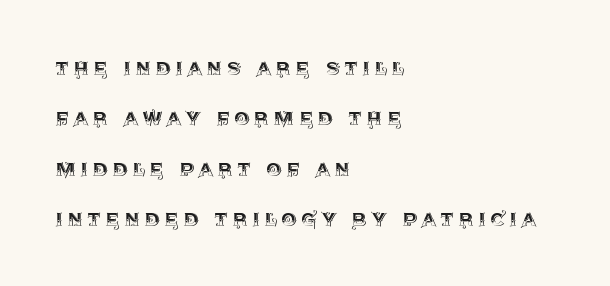
The image shows 24 px text type, upright; set left-aligned, loose line spacing (2.1x), not underlined.
